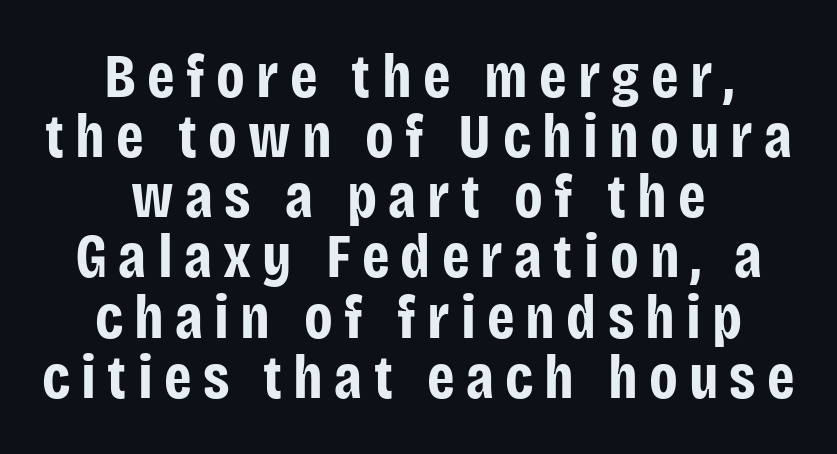
Q: Is the text bold? A: Yes.
Q: Is the text italic (slanted)? A: No, it is upright.
Q: Is the typeface a serif or a sans-serif typeface? A: Sans-serif.
Q: Is the text underlined? A: No.
Q: How is the paragraph aligned? A: Centered.
Q: Is the spacing between lines tight, normal or loose? A: Tight.
Q: Width (condensed, normal, or wide)? A: Condensed.
Q: Stroke contrast? A: Low.
Q: x-height? A: Large.
Q: Monospaced? A: No.
